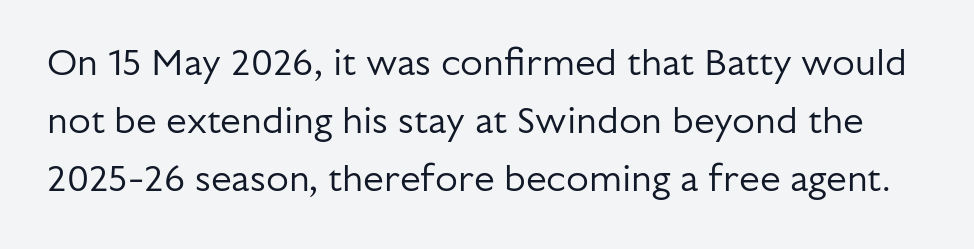
Every character sits straight up, as roman type does. Think of a printed novel: that variable character pitch is what you see here. This sample uses plain, unmodified letter spacing. The font sits on the lighter half of the weight spectrum, regular included. In terms of letterform style, serifs are entirely absent. Compared with typical paragraphs, the rows here are spaced about the same.
